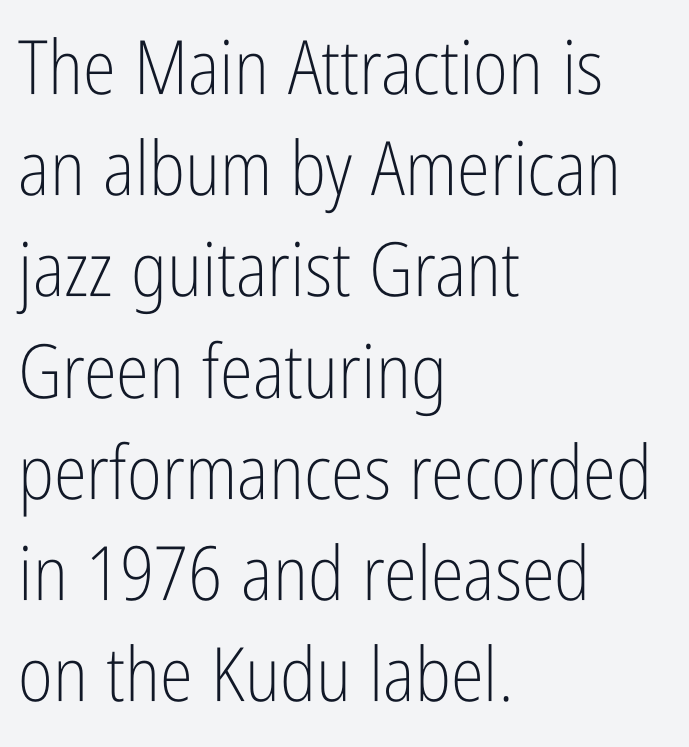
{"serif": "no", "italic": "no", "bold": "no", "weight": "light", "width": "condensed", "stroke_contrast": "low", "x_height": "medium", "monospaced": "no", "underline": "no", "align": "left", "line_spacing": "normal", "line_spacing_ratio": 1.35, "letter_spacing": "normal", "letter_spacing_em": 0.0, "glyph_px": 75}
